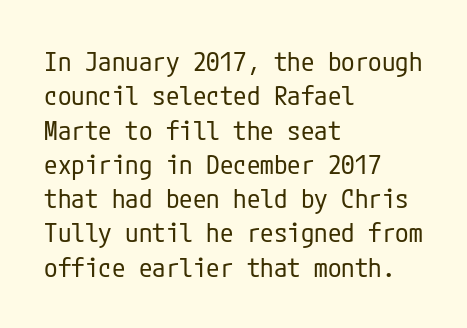
The image shows 27 px text type, upright; set left-aligned, normal line spacing (1.27x), normal letter spacing, not underlined.
